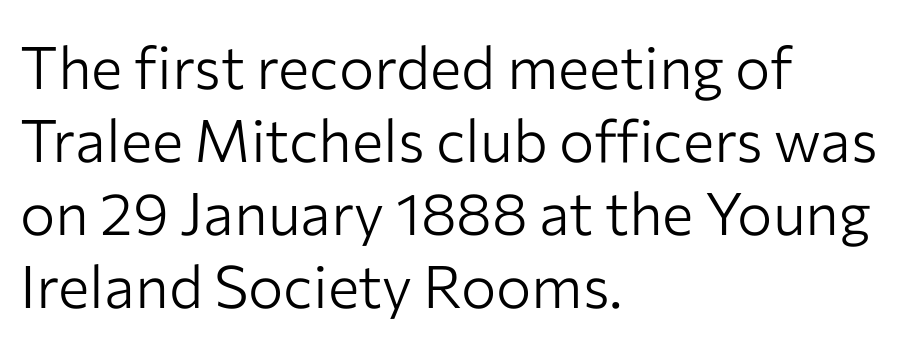
The image shows 59 px light sans-serif type, upright; set left-aligned, line spacing 1.24x, normal letter spacing, not underlined; low stroke contrast and a medium x-height.
